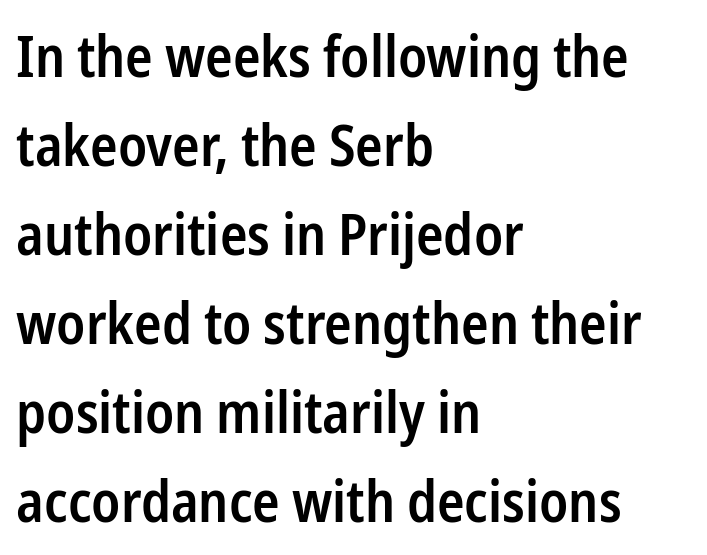
A typesetter would call this zero additional tracking. Alignment: flush left. Honestly, the row spacing looks completely unremarkable. This is the regular roman posture of the typeface. Unlike a traditional serif, this face leaves its strokes unadorned.
